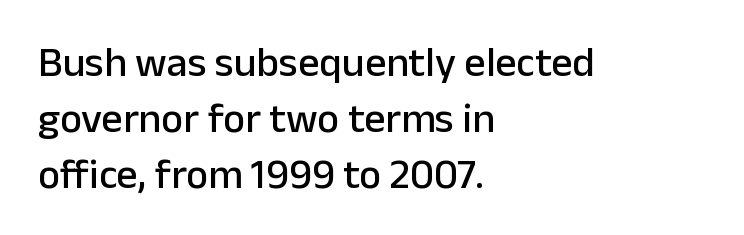
{"serif": "no", "italic": "no", "width": "normal", "stroke_contrast": "low", "x_height": "medium", "monospaced": "no", "underline": "no", "align": "left", "line_spacing": "normal", "line_spacing_ratio": 1.33, "letter_spacing": "normal", "letter_spacing_em": 0.0, "glyph_px": 42}
